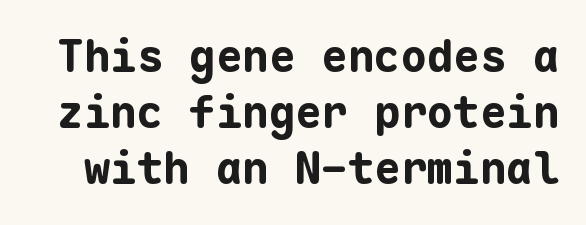
{"serif": "no", "italic": "no", "bold": "yes", "weight": "bold", "width": "normal", "stroke_contrast": "low", "x_height": "medium", "monospaced": "yes", "underline": "no", "line_spacing": "normal", "line_spacing_ratio": 1.27, "letter_spacing": "normal", "letter_spacing_em": 0.0, "glyph_px": 44}
